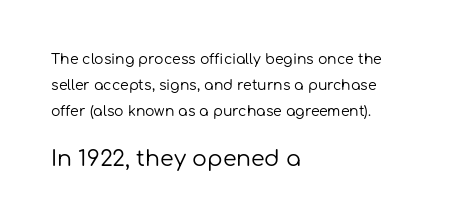
{"italic": "no", "bold": "no", "underline": "no", "align": "left", "line_spacing_ratio": 1.85, "letter_spacing": "normal", "letter_spacing_em": 0.0, "larger_block": "second", "size_ratio": 1.57, "glyph_px": 22}
